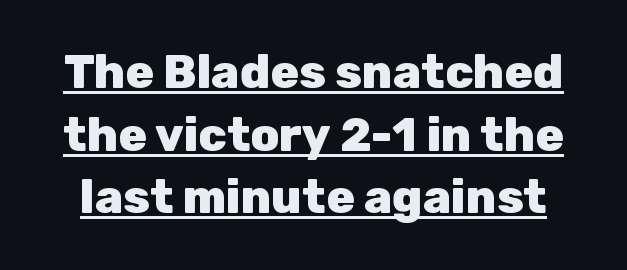
The image shows 47 px heavy sans-serif type, upright; set normal line spacing (1.33x), normal letter spacing, underlined; low stroke contrast and a medium x-height.
